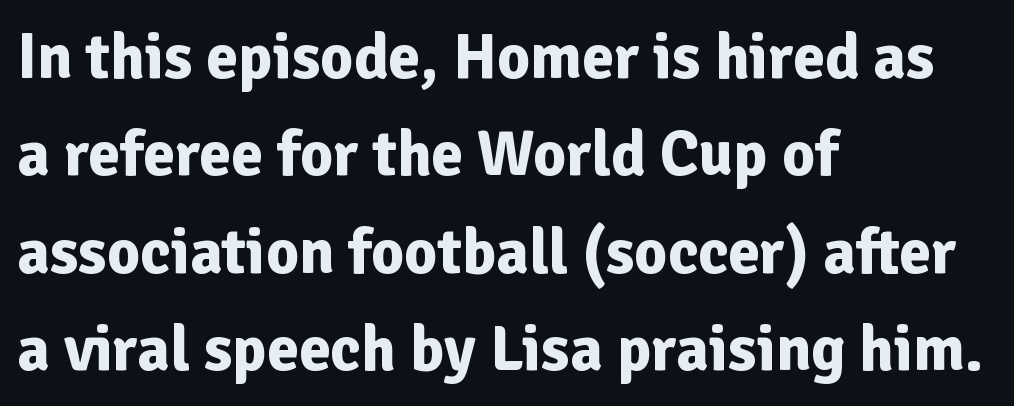
Q: Is the text bold? A: Yes.
Q: Is the text italic (slanted)? A: No, it is upright.
Q: Is the typeface a serif or a sans-serif typeface? A: Sans-serif.
Q: Is the text underlined? A: No.
Q: How is the paragraph aligned? A: Left-aligned.
Q: Is the spacing between letters normal or unusually wide? A: Normal.
Q: Is the spacing between lines tight, normal or loose? A: Normal.
Q: Width (condensed, normal, or wide)? A: Normal.
Q: Stroke contrast? A: Low.
Q: x-height? A: Medium.
Q: Monospaced? A: No.
